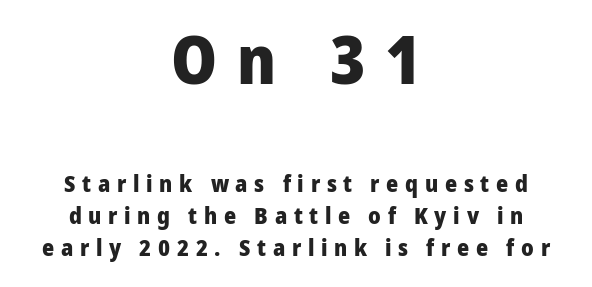
Q: Is the text bold? A: Yes.
Q: Is the text italic (slanted)? A: No, it is upright.
Q: Is the typeface a serif or a sans-serif typeface? A: Sans-serif.
Q: Is the text underlined? A: No.
Q: How is the paragraph aligned? A: Centered.
Q: Is the spacing between letters normal or unusually wide? A: Unusually wide.
Q: Is the spacing between lines tight, normal or loose? A: Normal.
Q: Which block of text is set in a larger size, the first (top) or the second (bottom)? A: The first (top) one.
Q: Width (condensed, normal, or wide)? A: Normal.
Q: Stroke contrast? A: Low.
Q: x-height? A: Medium.
Q: Monospaced? A: No.
